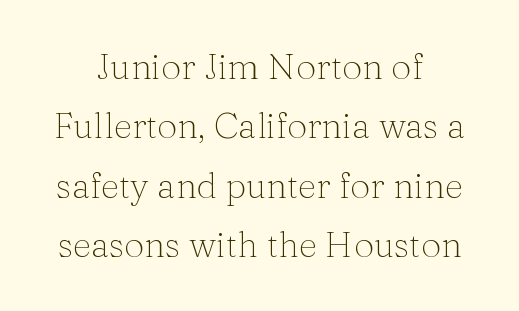
{"serif": "yes", "italic": "no", "bold": "no", "weight": "thin", "width": "normal", "stroke_contrast": "medium", "x_height": "medium", "monospaced": "no", "underline": "no", "align": "center", "line_spacing": "normal", "line_spacing_ratio": 1.65, "letter_spacing": "normal", "letter_spacing_em": 0.0, "glyph_px": 36}
